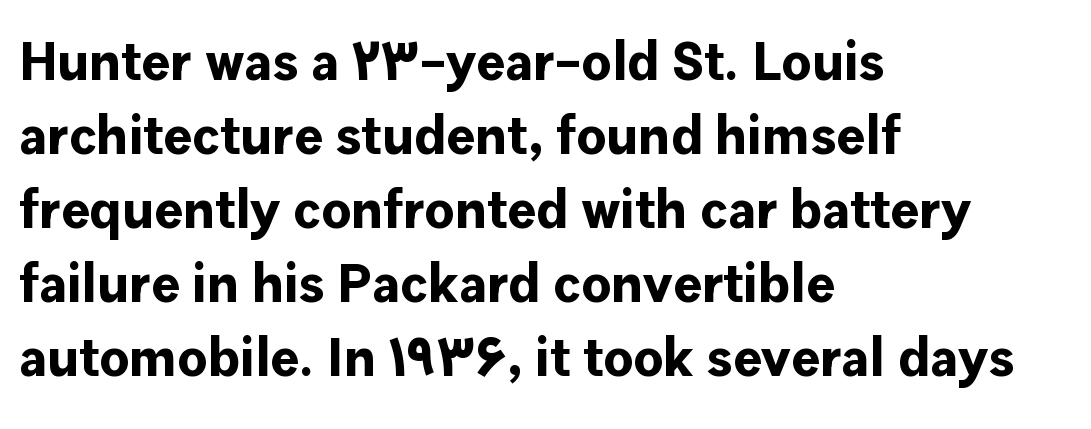
Look at the tracking — it's just the regular setting, nothing added. In CSS terms this would be text-align: left. Each letter's strokes conclude bluntly, with no projecting serifs. A normal amount of white space separates one row of letters from the next. Summary of weight: heavy, a full bold.
